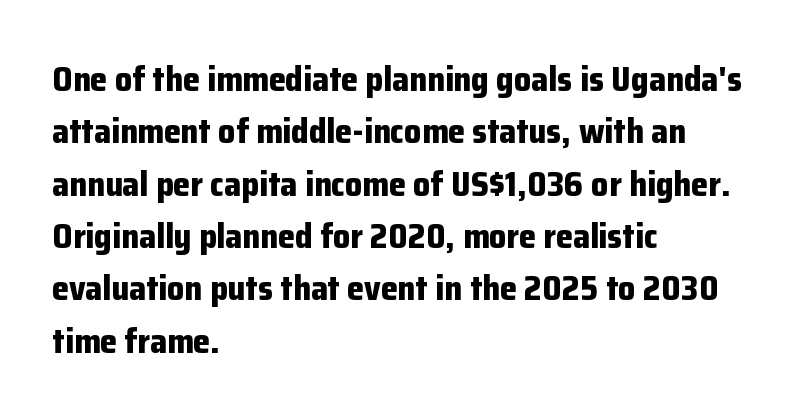
{"serif": "no", "italic": "no", "bold": "yes", "weight": "bold", "width": "normal", "stroke_contrast": "low", "x_height": "medium", "monospaced": "no", "underline": "no", "align": "left", "line_spacing": "normal", "line_spacing_ratio": 1.54, "letter_spacing": "normal", "letter_spacing_em": 0.0, "glyph_px": 34}
